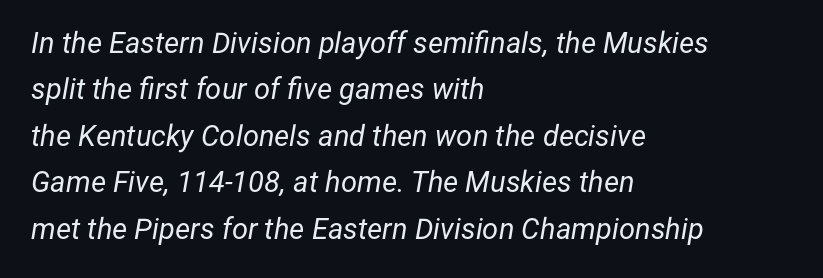
{"italic": "yes", "lean": "right", "slant_degrees": 12, "bold": "no", "weight": "regular", "width": "normal", "stroke_contrast": "low", "x_height": "medium", "monospaced": "no", "underline": "no", "align": "left", "line_spacing": "normal", "line_spacing_ratio": 1.6, "letter_spacing": "normal", "letter_spacing_em": 0.0, "glyph_px": 29}
